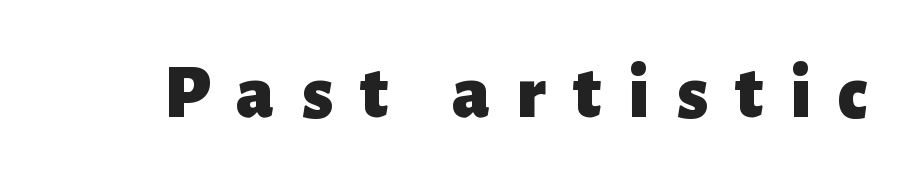
Nothing sits at the stroke ends, so this counts as sans-serif. This sample uses an upright cut, with every glyph sitting square on the baseline. The rendering uses natural spacing where letterforms have individual widths. The type is letterspaced generously, with wide tracking.
